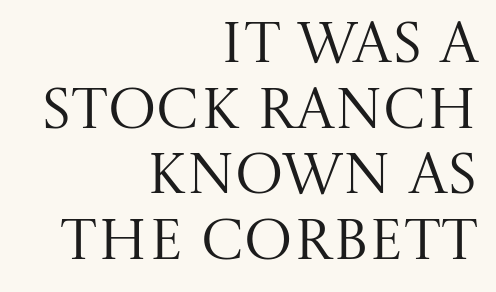
The image shows 58 px regular-weight serif type, upright; set right-aligned, tight line spacing (1.13x), normal letter spacing, not underlined; medium stroke contrast and a large x-height.
